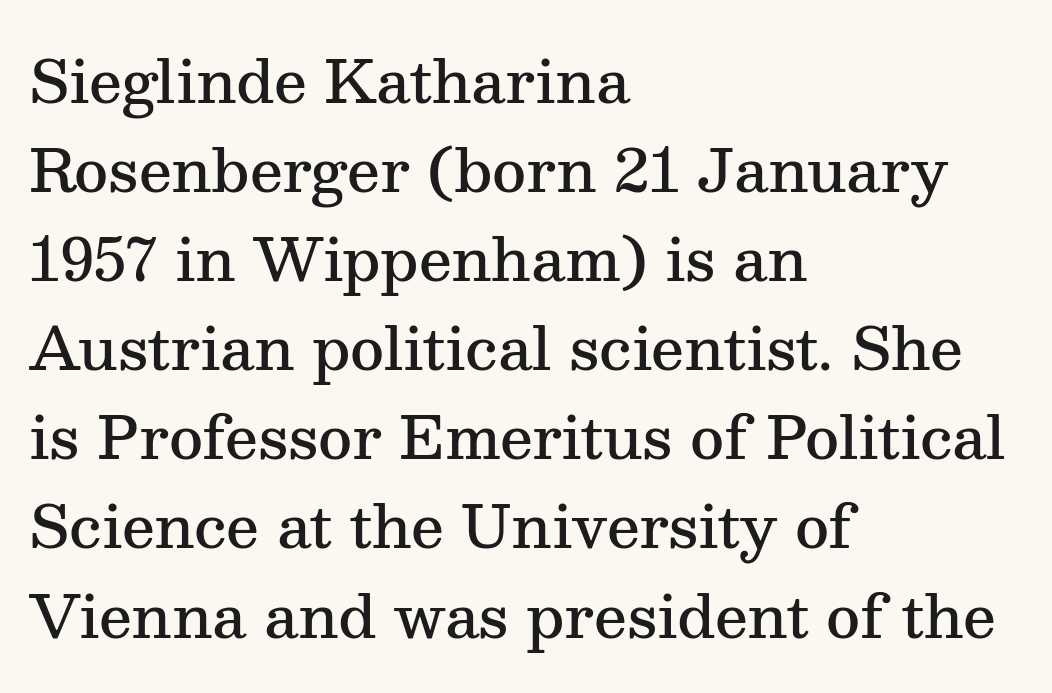
{"serif": "yes", "italic": "no", "bold": "semi", "weight": "semibold", "width": "normal", "stroke_contrast": "medium", "x_height": "medium", "monospaced": "no", "underline": "no", "align": "left", "line_spacing": "normal", "line_spacing_ratio": 1.51, "letter_spacing": "normal", "letter_spacing_em": 0.0, "glyph_px": 59}
